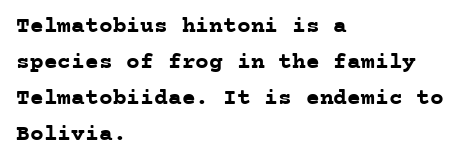
Q: Is the text bold? A: Yes.
Q: Is the text italic (slanted)? A: No, it is upright.
Q: Is the text underlined? A: No.
Q: How is the paragraph aligned? A: Left-aligned.
Q: Is the spacing between letters normal or unusually wide? A: Normal.
Q: Is the spacing between lines tight, normal or loose? A: Normal.
